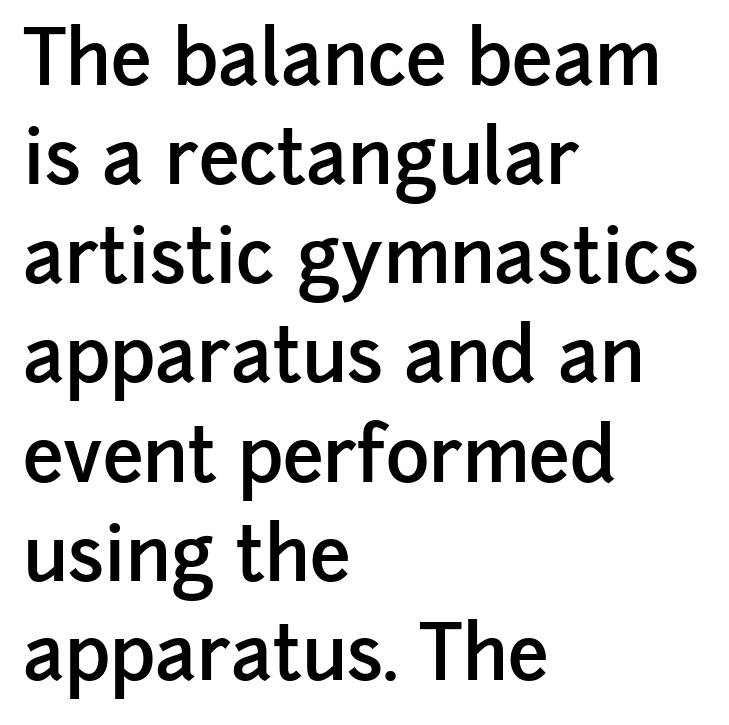
The image shows 74 px semibold sans-serif type, upright; set left-aligned, normal line spacing (1.34x), normal letter spacing, not underlined; low stroke contrast and a medium x-height.
